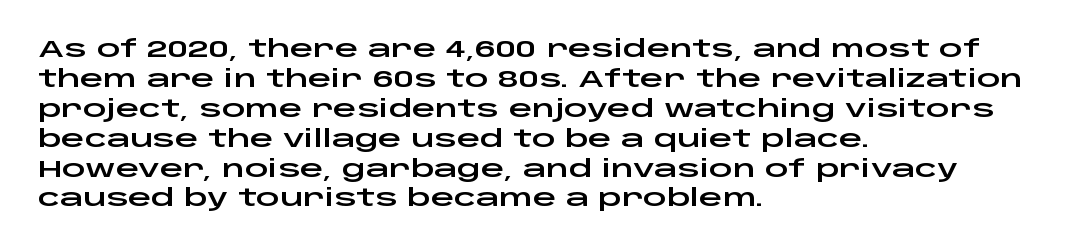
Q: Is the text italic (slanted)? A: No, it is upright.
Q: Is the text underlined? A: No.
Q: How is the paragraph aligned? A: Left-aligned.
Q: Is the spacing between letters normal or unusually wide? A: Normal.
Q: Is the spacing between lines tight, normal or loose? A: Normal.
